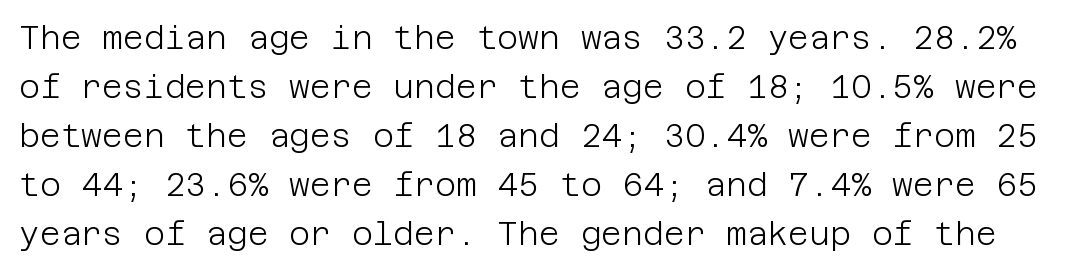
The image shows 32 px light sans-serif type, upright; set normal line spacing (1.53x), normal letter spacing, not underlined; low stroke contrast and a large x-height.
